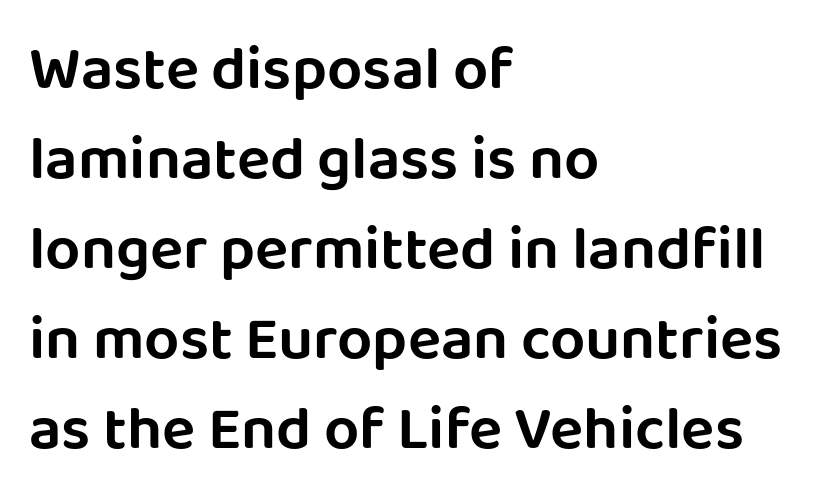
{"serif": "no", "italic": "no", "width": "normal", "stroke_contrast": "low", "x_height": "large", "monospaced": "no", "underline": "no", "align": "left", "line_spacing": "normal", "line_spacing_ratio": 1.45, "letter_spacing": "normal", "letter_spacing_em": 0.0, "glyph_px": 62}
